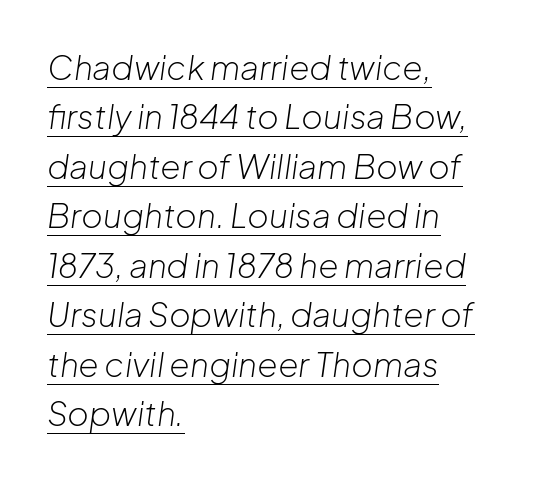
{"italic": "yes", "lean": "right", "slant_degrees": 8, "bold": "no", "weight": "light", "width": "normal", "stroke_contrast": "low", "x_height": "medium", "monospaced": "no", "underline": "yes", "align": "left", "line_spacing": "normal", "line_spacing_ratio": 1.5, "letter_spacing": "normal", "letter_spacing_em": 0.0, "glyph_px": 33}
